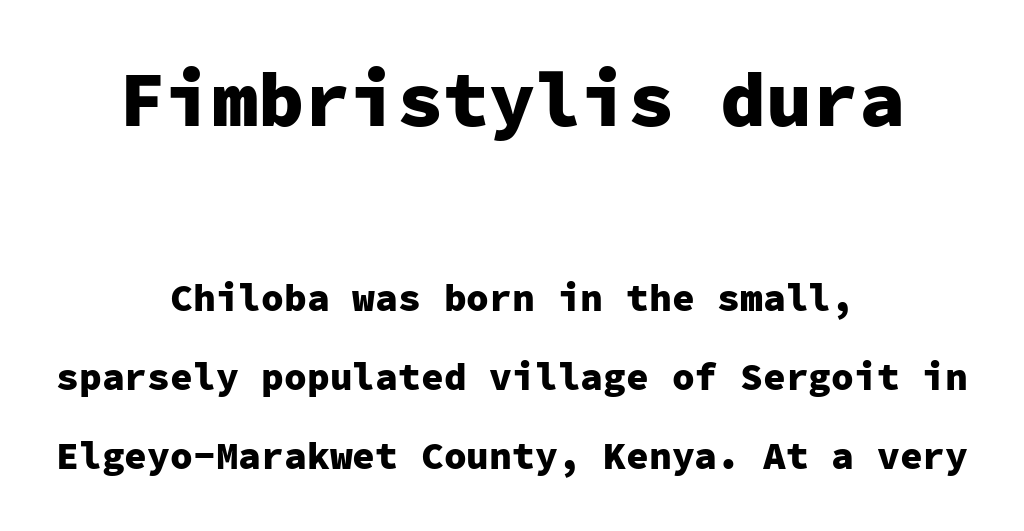
{"serif": "no", "italic": "no", "bold": "yes", "weight": "heavy", "width": "normal", "stroke_contrast": "low", "x_height": "medium", "monospaced": "yes", "underline": "no", "align": "center", "line_spacing": "loose", "line_spacing_ratio": 2.09, "letter_spacing": "normal", "letter_spacing_em": 0.0, "larger_block": "first", "size_ratio": 2.03, "glyph_px": 77}
